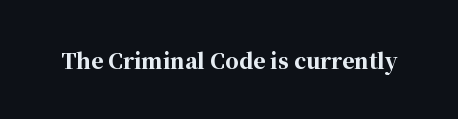
The letterforms sit shoulder to shoulder at normal distance. These lines were composed using upright roman letters. Check the space under the baseline: it is left empty. The sample has been set heavy, in full bold.
